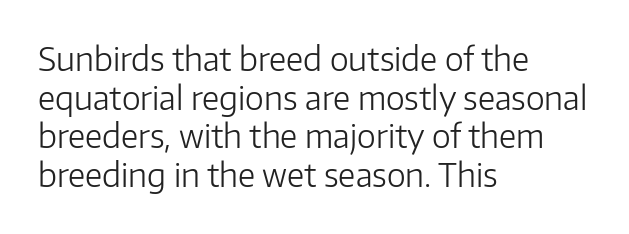
Q: Is the text bold? A: No.
Q: Is the text italic (slanted)? A: No, it is upright.
Q: Is the typeface a serif or a sans-serif typeface? A: Sans-serif.
Q: Is the text underlined? A: No.
Q: How is the paragraph aligned? A: Left-aligned.
Q: Is the spacing between letters normal or unusually wide? A: Normal.
Q: Width (condensed, normal, or wide)? A: Normal.
Q: Stroke contrast? A: Low.
Q: x-height? A: Medium.
Q: Monospaced? A: No.
